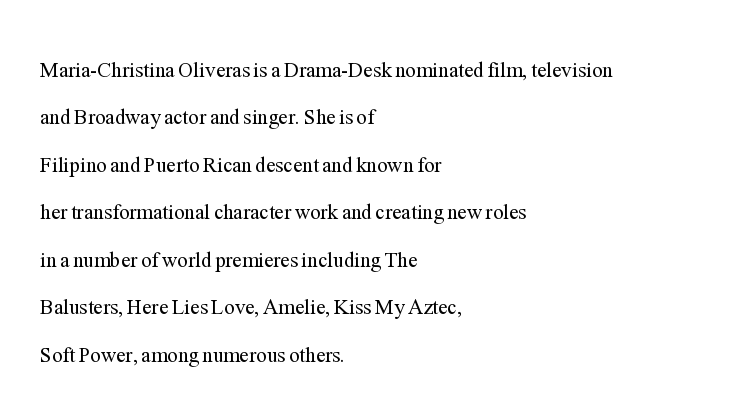
The image shows 21 px text type, upright; set left-aligned, loose line spacing (2.26x), normal letter spacing, not underlined.
